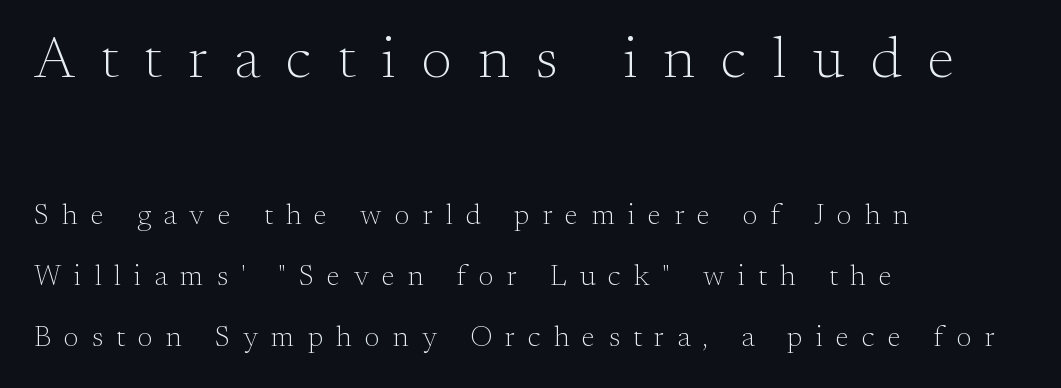
{"serif": "yes", "italic": "no", "bold": "no", "weight": "light", "width": "normal", "stroke_contrast": "medium", "x_height": "small", "monospaced": "no", "underline": "no", "align": "left", "line_spacing": "loose", "line_spacing_ratio": 2.1, "letter_spacing": "wide", "letter_spacing_em": 0.45, "larger_block": "first", "size_ratio": 2.0, "glyph_px": 58}
